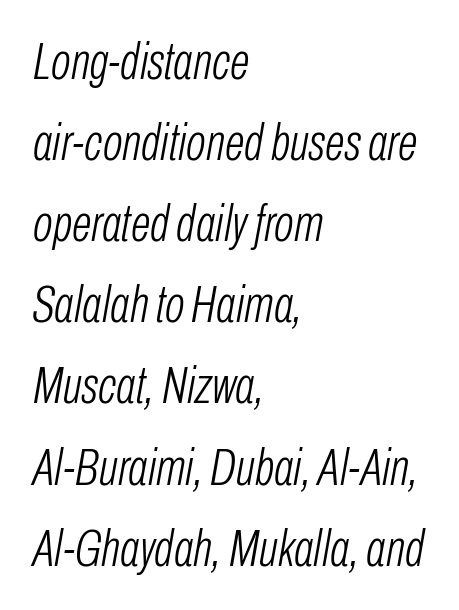
Q: Is the text bold? A: No.
Q: Is the text italic (slanted)? A: Yes, it leans right by about 10 degrees.
Q: Is the text underlined? A: No.
Q: How is the paragraph aligned? A: Left-aligned.
Q: Is the spacing between letters normal or unusually wide? A: Normal.
Q: Is the spacing between lines tight, normal or loose? A: Normal.
Q: Width (condensed, normal, or wide)? A: Condensed.
Q: Stroke contrast? A: Low.
Q: x-height? A: Medium.
Q: Monospaced? A: No.
